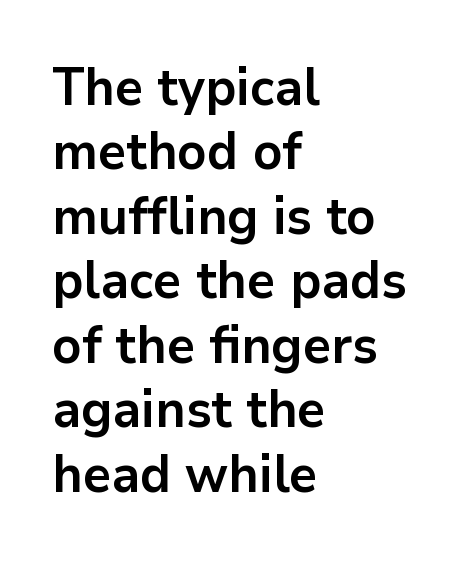
Character widths vary here, with narrow letters taking less room than wide ones. Does the type have serifs? No, each stem ends abruptly. Descenders hang freely into open space. Pretty heavy lettering here — definitely bold. This rendering uses left alignment, leaving the right contour irregular. What stands out about the letter spacing? Nothing — it is the standard amount.
